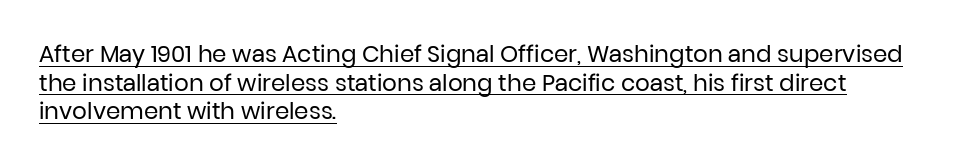
You could call the tracking neutral — neither tight nor loose. Does the lettering tilt? It doesn't — this is upright. Weight: regular or lighter. Reading down the block, your eye returns to a fixed left position each line. The glyphs are accompanied by a horizontal stroke just below them. Reading down the column, the eye jumps a familiar distance to each next line.
